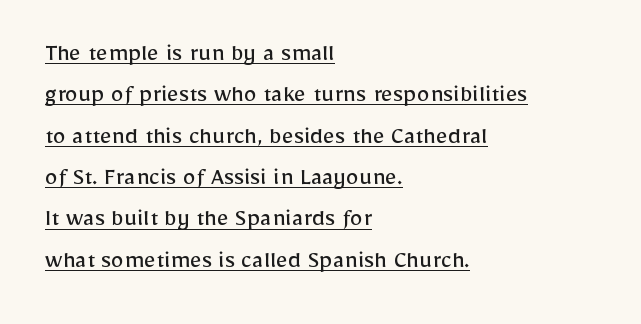
{"italic": "no", "bold": "no", "underline": "yes", "align": "left", "line_spacing": "normal", "line_spacing_ratio": 1.59, "letter_spacing": "normal", "letter_spacing_em": 0.0, "glyph_px": 26}
